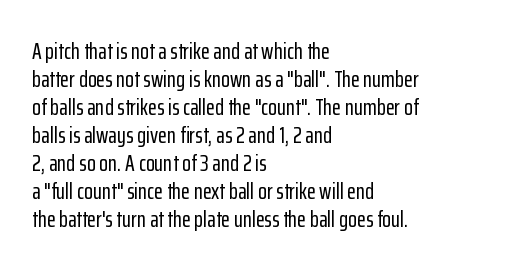
Q: Is the text italic (slanted)? A: No, it is upright.
Q: Is the text underlined? A: No.
Q: How is the paragraph aligned? A: Left-aligned.
Q: Is the spacing between letters normal or unusually wide? A: Normal.
